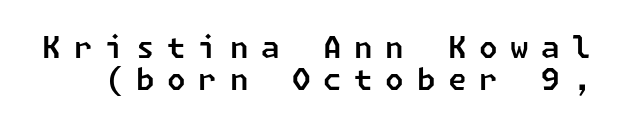
Q: Is the typeface a serif or a sans-serif typeface? A: Sans-serif.
Q: Is the text underlined? A: No.
Q: Is the spacing between letters normal or unusually wide? A: Unusually wide.
Q: Is the spacing between lines tight, normal or loose? A: Tight.
Q: Width (condensed, normal, or wide)? A: Normal.
Q: Stroke contrast? A: Low.
Q: x-height? A: Medium.
